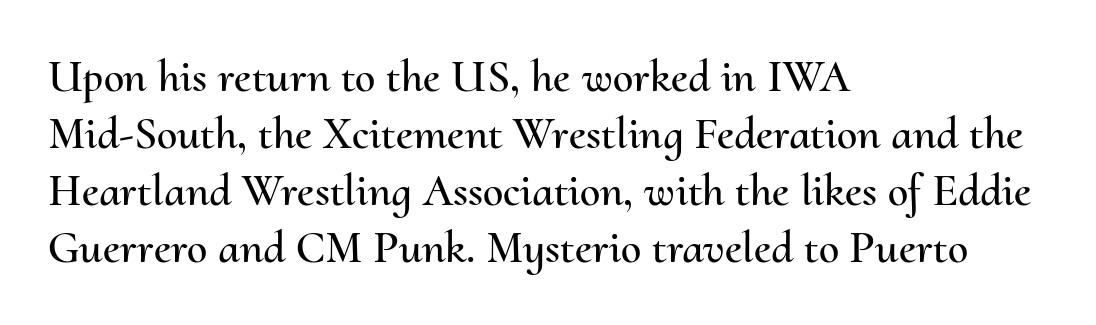
The image shows 46 px text type, upright; set left-aligned, line spacing 1.24x, normal letter spacing, not underlined; medium stroke contrast and a small x-height.
